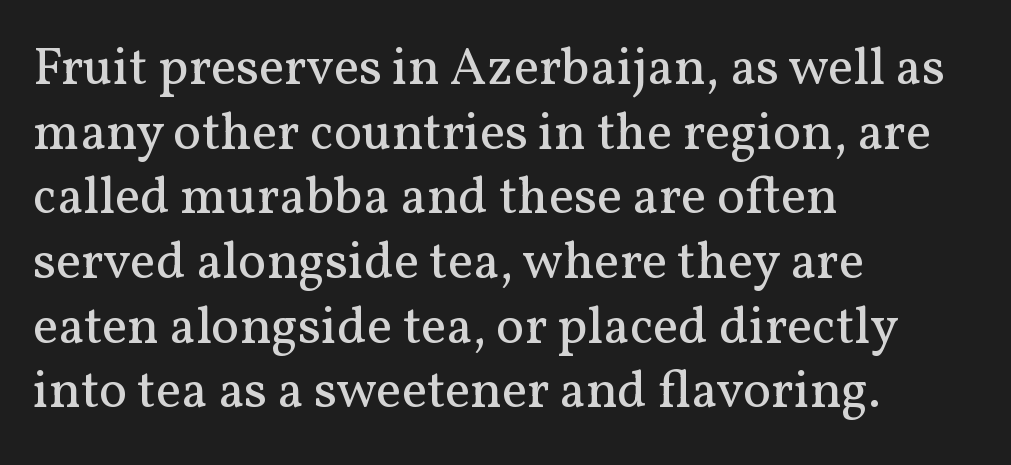
The image shows 53 px regular-weight serif type, upright; set left-aligned, line spacing 1.22x, normal letter spacing, not underlined; medium stroke contrast and a medium x-height.
